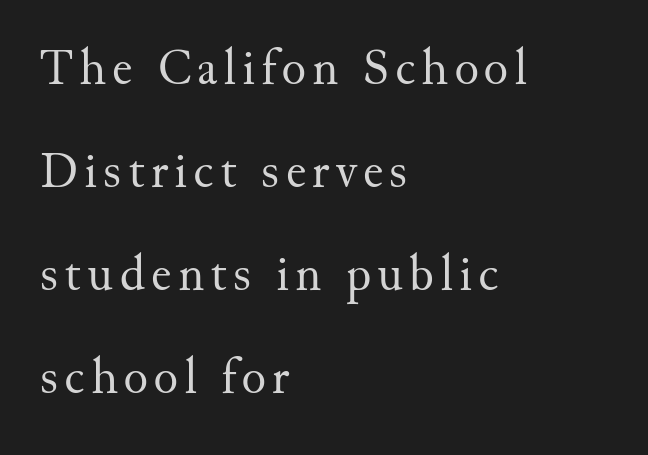
The image shows 51 px regular-weight serif type, upright; set left-aligned, loose line spacing (2.02x), not underlined; medium stroke contrast and a small x-height.
